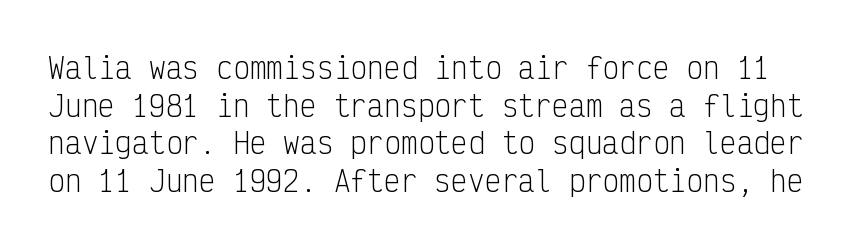
This sample has the even, mechanical cadence of fixed-width lettering. The tracking reads as untouched default to a designer's eye. This is the regular roman posture of the typeface. The gap between lines stays unmarked.
